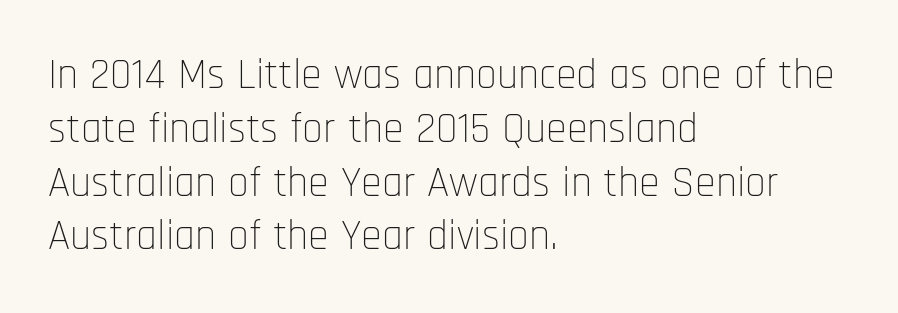
{"serif": "no", "italic": "no", "bold": "no", "weight": "thin", "width": "condensed", "stroke_contrast": "low", "x_height": "large", "monospaced": "no", "underline": "no", "align": "left", "line_spacing": "normal", "line_spacing_ratio": 1.28, "letter_spacing": "normal", "letter_spacing_em": 0.0, "glyph_px": 42}
